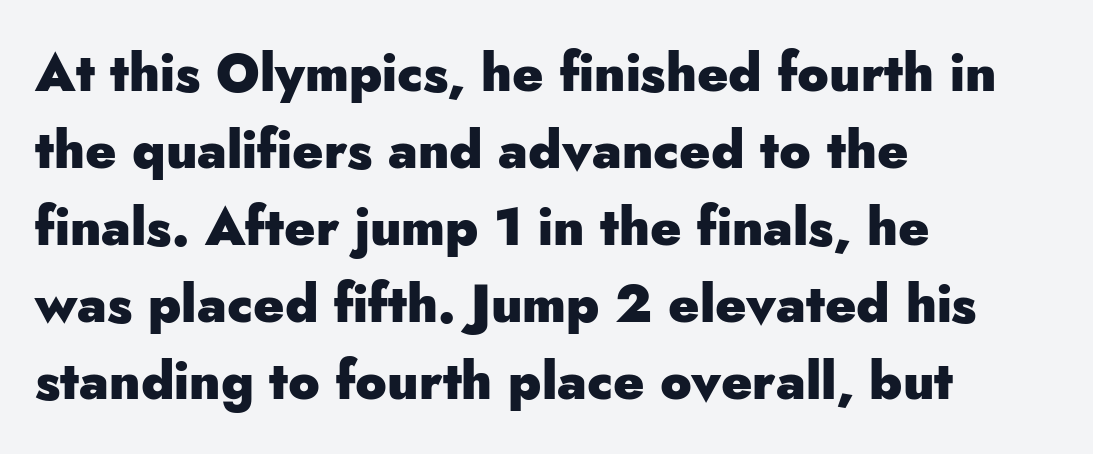
Q: Is the text bold? A: Yes.
Q: Is the text italic (slanted)? A: No, it is upright.
Q: Is the typeface a serif or a sans-serif typeface? A: Sans-serif.
Q: Is the text underlined? A: No.
Q: How is the paragraph aligned? A: Left-aligned.
Q: Is the spacing between letters normal or unusually wide? A: Normal.
Q: Is the spacing between lines tight, normal or loose? A: Normal.
Q: Width (condensed, normal, or wide)? A: Normal.
Q: Stroke contrast? A: Low.
Q: x-height? A: Small.
Q: Monospaced? A: No.
